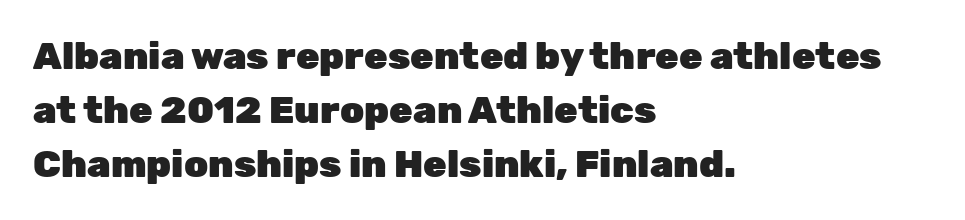
Q: Is the text bold? A: Yes.
Q: Is the text italic (slanted)? A: No, it is upright.
Q: Is the typeface a serif or a sans-serif typeface? A: Sans-serif.
Q: Is the text underlined? A: No.
Q: How is the paragraph aligned? A: Left-aligned.
Q: Is the spacing between letters normal or unusually wide? A: Normal.
Q: Is the spacing between lines tight, normal or loose? A: Normal.
Q: Width (condensed, normal, or wide)? A: Normal.
Q: Stroke contrast? A: Low.
Q: x-height? A: Medium.
Q: Monospaced? A: No.
